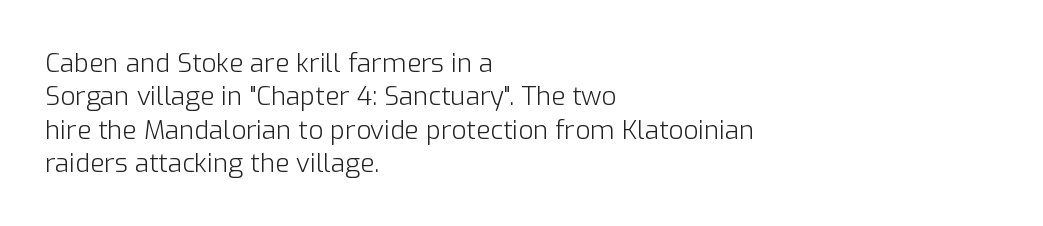
{"italic": "no", "bold": "no", "underline": "no", "align": "left", "line_spacing": "normal", "line_spacing_ratio": 1.28, "letter_spacing": "normal", "letter_spacing_em": 0.0, "glyph_px": 26}
